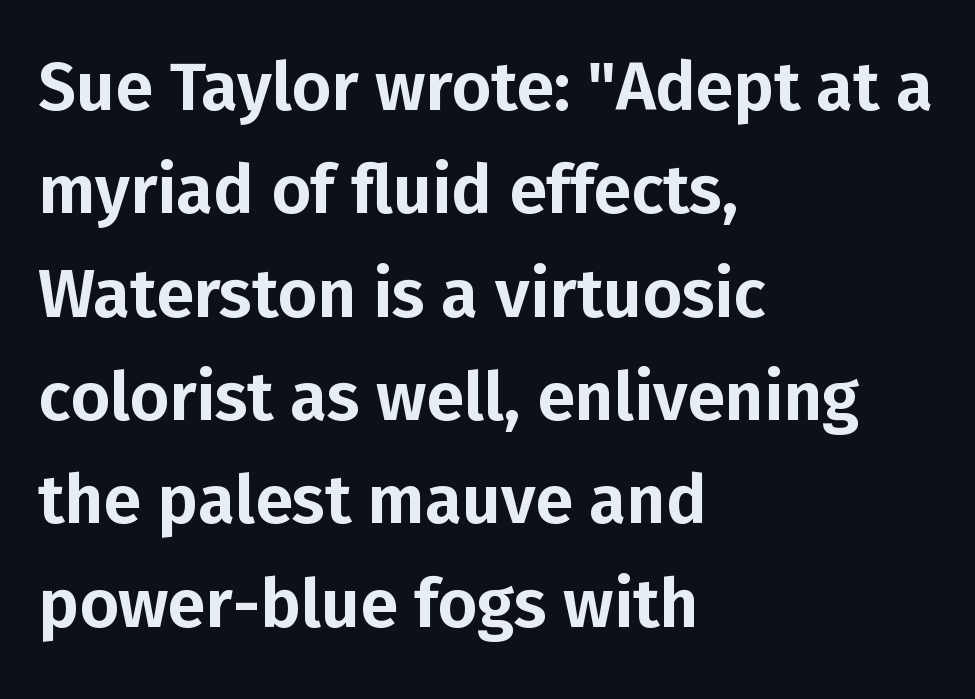
Q: Is the text italic (slanted)? A: No, it is upright.
Q: Is the typeface a serif or a sans-serif typeface? A: Sans-serif.
Q: Is the text underlined? A: No.
Q: How is the paragraph aligned? A: Left-aligned.
Q: Is the spacing between letters normal or unusually wide? A: Normal.
Q: Is the spacing between lines tight, normal or loose? A: Normal.
Q: Width (condensed, normal, or wide)? A: Normal.
Q: Stroke contrast? A: Low.
Q: x-height? A: Medium.
Q: Monospaced? A: No.
